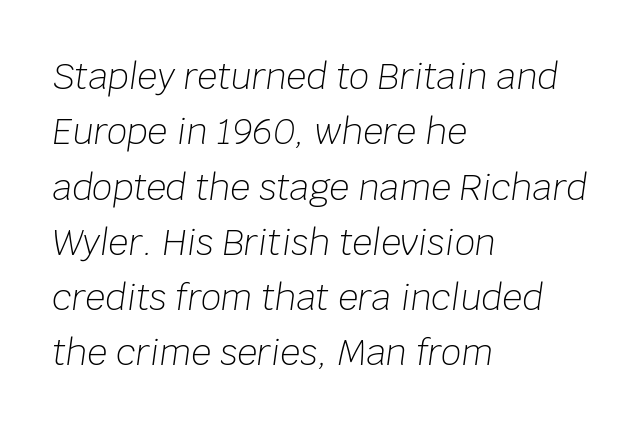
The letterforms sit shoulder to shoulder at normal distance. The string is rendered with underlining switched off. The font's italic variant was chosen for this text. If you drew a ruler down the left edge, every line would touch it. Is there much room between lines? A standard amount, neither cramped nor airy.
